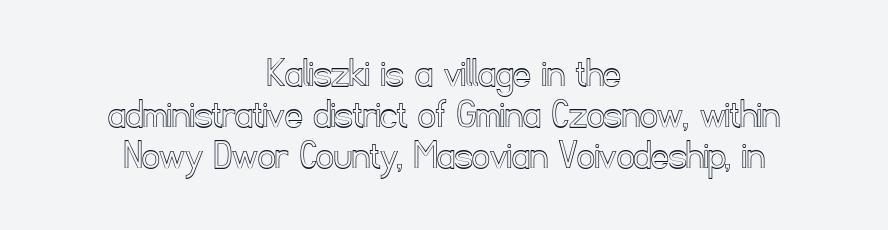
In CSS terms this would be text-align: center. Underlining? Definitely not there. Tall strokes in this sample are plumb rather than angled. Do the characters align in a grid? No, the font is proportional. Tracking here is standard; glyphs follow each other at the usual distance.
